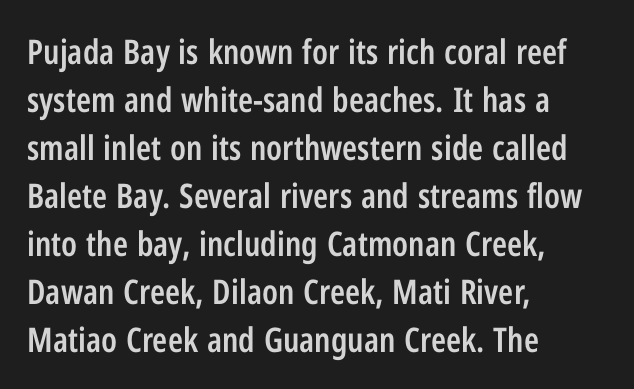
The typesetter chose a ragged-right arrangement here. Between one letter and the next there's only the usual sliver of space. Here the designer chose a conventional face with non-uniform glyph widths. A roman cut, with each character standing at attention.
